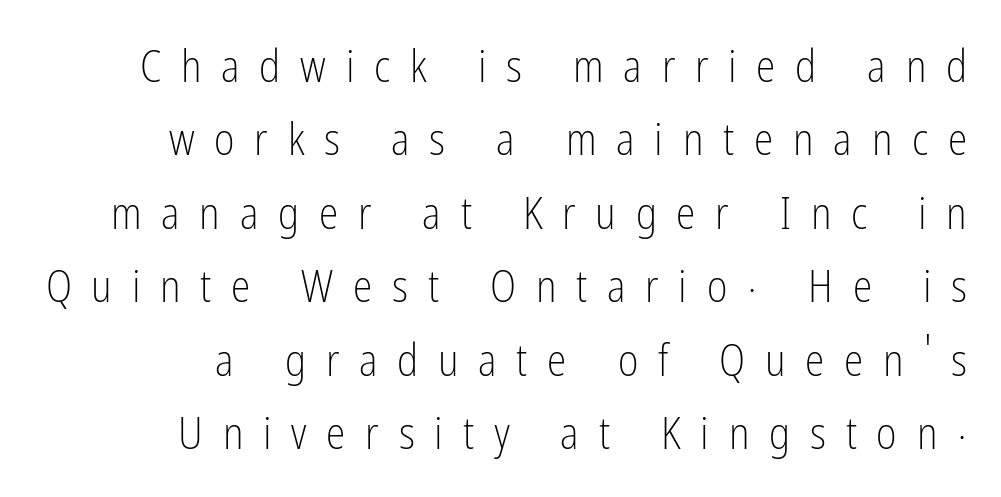
Font category for this specimen: sans-serif. You could only call the tracking loose — the letters float apart. This sample keeps an unexceptional amount of space between lines. Plain, unruled lines of type. The rag falls on the left side of this text block.
